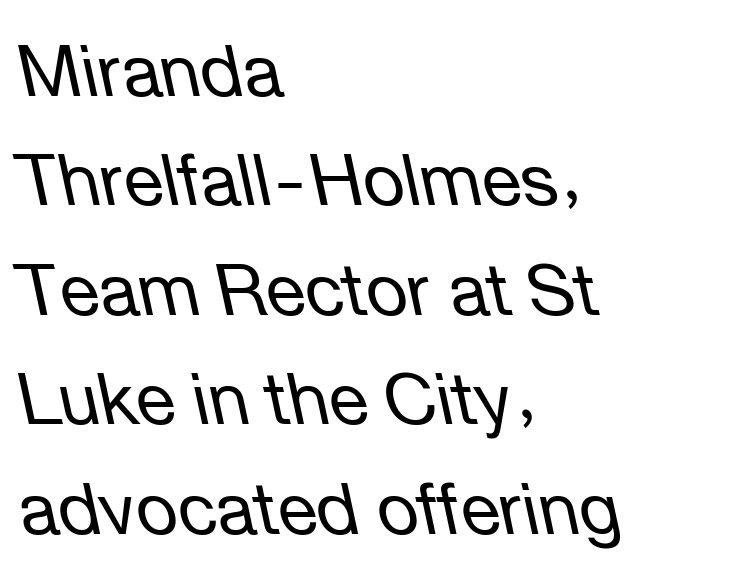
Q: Is the text bold? A: No.
Q: Is the text italic (slanted)? A: Yes, it leans left by about 12 degrees.
Q: Is the text underlined? A: No.
Q: How is the paragraph aligned? A: Left-aligned.
Q: Is the spacing between letters normal or unusually wide? A: Normal.
Q: Is the spacing between lines tight, normal or loose? A: Normal.
Q: Width (condensed, normal, or wide)? A: Normal.
Q: Stroke contrast? A: Low.
Q: x-height? A: Medium.
Q: Monospaced? A: No.
